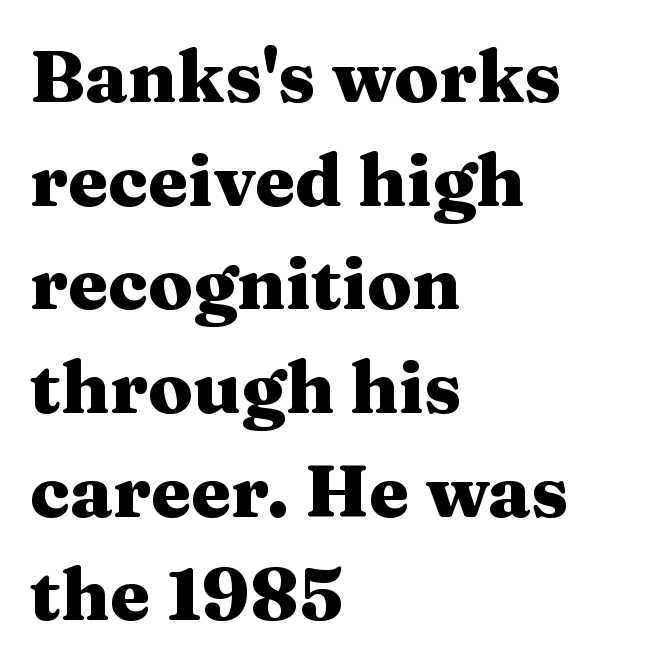
The image shows 73 px heavy, wide serif type, upright; set left-aligned, normal line spacing (1.42x), normal letter spacing, not underlined; medium stroke contrast and a medium x-height.
